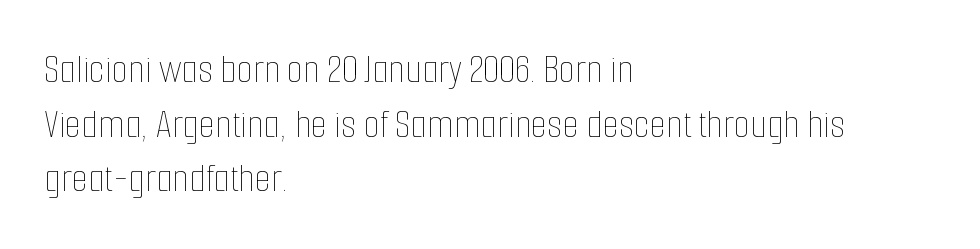
Q: Is the text bold? A: No.
Q: Is the text italic (slanted)? A: No, it is upright.
Q: Is the text underlined? A: No.
Q: How is the paragraph aligned? A: Left-aligned.
Q: Is the spacing between letters normal or unusually wide? A: Normal.
Q: Is the spacing between lines tight, normal or loose? A: Normal.
Q: Width (condensed, normal, or wide)? A: Condensed.
Q: Stroke contrast? A: Low.
Q: x-height? A: Medium.
Q: Monospaced? A: No.
